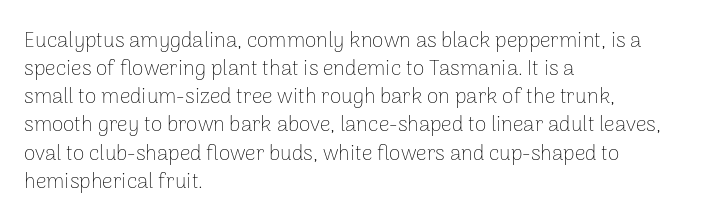
Q: Is the text bold? A: No.
Q: Is the text italic (slanted)? A: No, it is upright.
Q: Is the text underlined? A: No.
Q: How is the paragraph aligned? A: Left-aligned.
Q: Is the spacing between letters normal or unusually wide? A: Normal.
Q: Is the spacing between lines tight, normal or loose? A: Normal.
